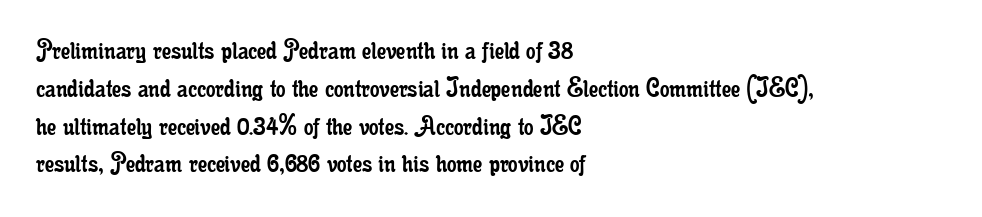
The image shows 30 px regular-weight, condensed serif type, upright; set left-aligned, normal line spacing (1.26x), normal letter spacing, not underlined; low stroke contrast and a small x-height.
